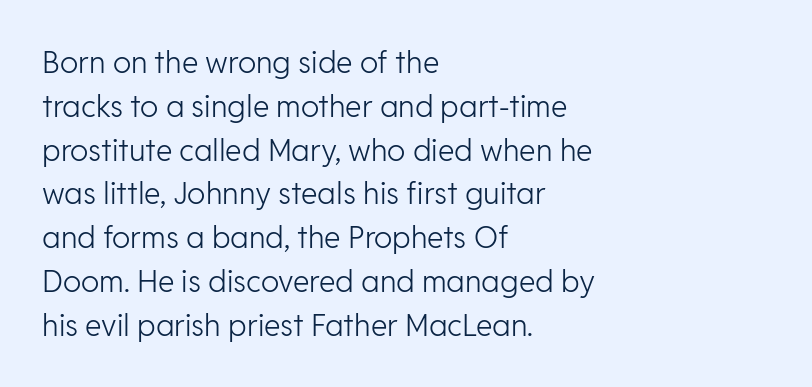
{"serif": "no", "italic": "no", "bold": "no", "weight": "light", "width": "normal", "stroke_contrast": "low", "x_height": "medium", "monospaced": "no", "underline": "no", "align": "left", "line_spacing": "normal", "line_spacing_ratio": 1.46, "letter_spacing": "normal", "letter_spacing_em": 0.0, "glyph_px": 30}
